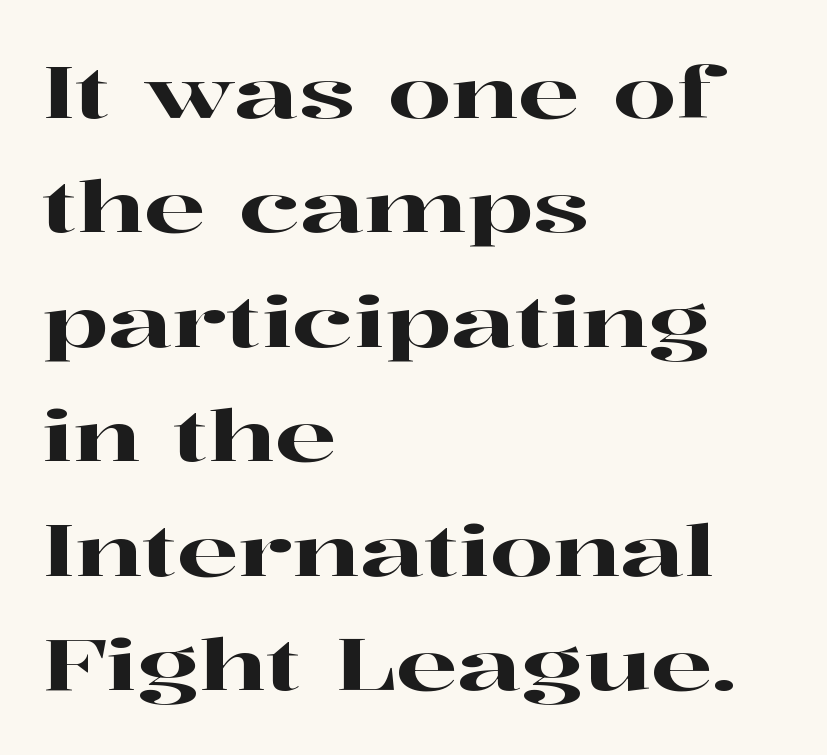
{"serif": "yes", "italic": "no", "width": "wide", "stroke_contrast": "high", "x_height": "medium", "monospaced": "no", "underline": "no", "align": "left", "line_spacing": "normal", "line_spacing_ratio": 1.59, "letter_spacing": "normal", "letter_spacing_em": 0.0, "glyph_px": 72}
